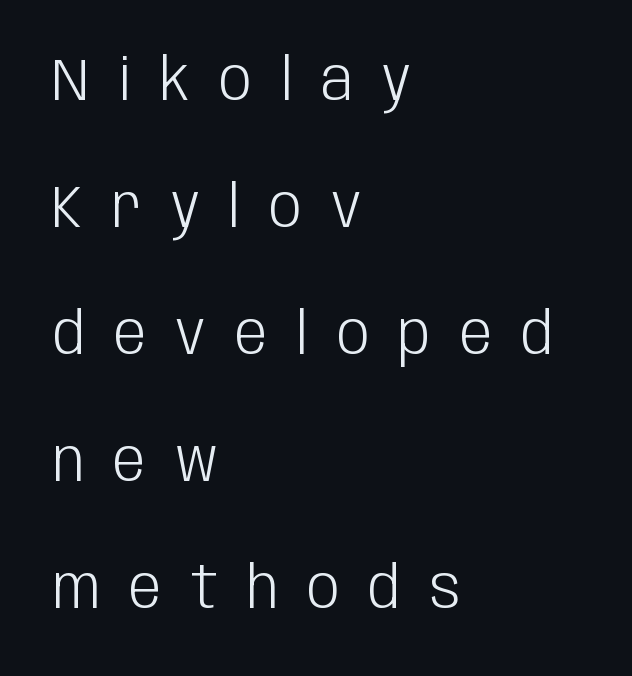
Q: Is the text bold? A: No.
Q: Is the text italic (slanted)? A: No, it is upright.
Q: Is the typeface a serif or a sans-serif typeface? A: Sans-serif.
Q: Is the text underlined? A: No.
Q: How is the paragraph aligned? A: Left-aligned.
Q: Is the spacing between letters normal or unusually wide? A: Unusually wide.
Q: Is the spacing between lines tight, normal or loose? A: Loose.
Q: Width (condensed, normal, or wide)? A: Condensed.
Q: Stroke contrast? A: Low.
Q: x-height? A: Large.
Q: Monospaced? A: No.
